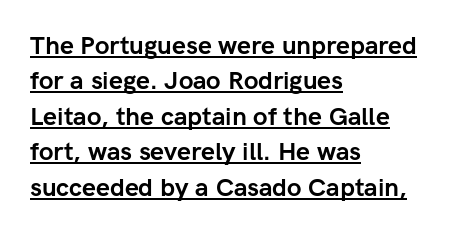
{"italic": "no", "bold": "yes", "underline": "yes", "align": "left", "line_spacing": "normal", "line_spacing_ratio": 1.42, "letter_spacing": "normal", "letter_spacing_em": 0.0, "glyph_px": 25}
